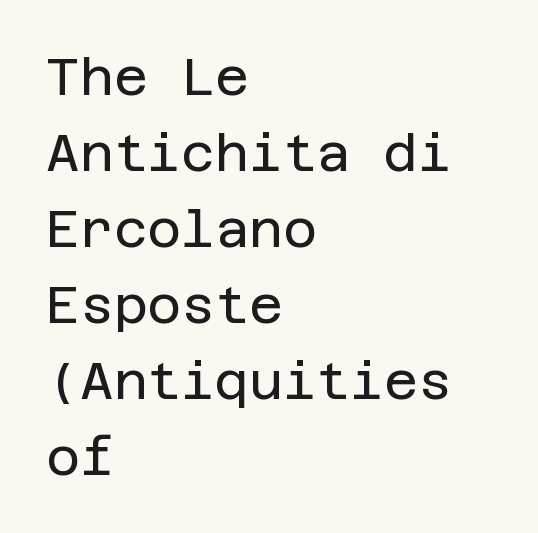
Q: Is the text bold? A: No.
Q: Is the text italic (slanted)? A: No, it is upright.
Q: Is the typeface a serif or a sans-serif typeface? A: Sans-serif.
Q: Is the text underlined? A: No.
Q: How is the paragraph aligned? A: Left-aligned.
Q: Is the spacing between letters normal or unusually wide? A: Normal.
Q: Is the spacing between lines tight, normal or loose? A: Normal.
Q: Width (condensed, normal, or wide)? A: Normal.
Q: Stroke contrast? A: Low.
Q: x-height? A: Large.
